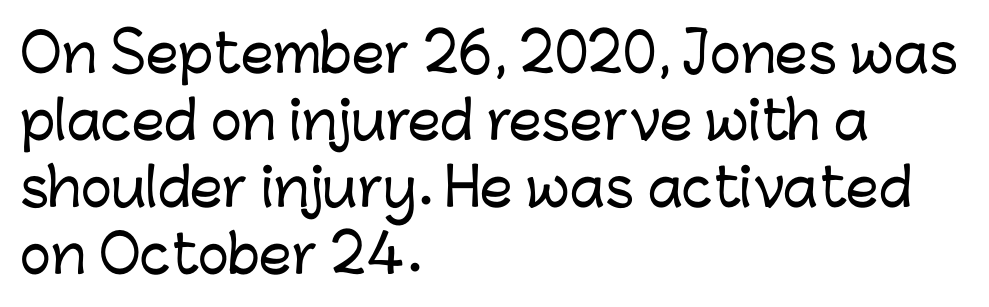
The image shows 52 px sans-serif type, upright; set left-aligned, normal line spacing (1.29x), normal letter spacing, not underlined; low stroke contrast and a medium x-height.
